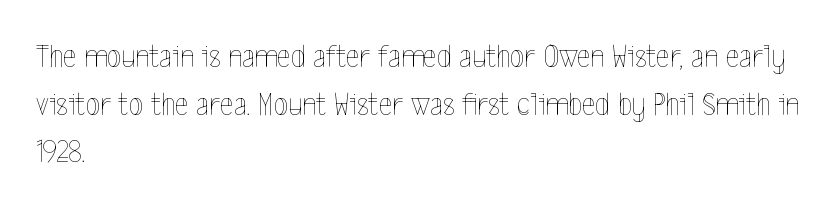
{"italic": "no", "bold": "no", "weight": "thin", "width": "condensed", "x_height": "medium", "monospaced": "no", "underline": "no", "align": "left", "line_spacing": "normal", "line_spacing_ratio": 1.44, "letter_spacing": "normal", "letter_spacing_em": 0.0, "glyph_px": 33}
